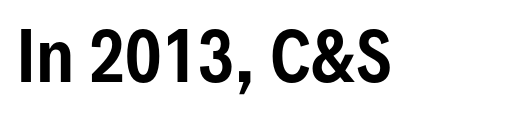
{"serif": "no", "italic": "no", "width": "condensed", "stroke_contrast": "low", "x_height": "medium", "monospaced": "no", "underline": "no", "letter_spacing": "normal", "letter_spacing_em": 0.0, "glyph_px": 67}
